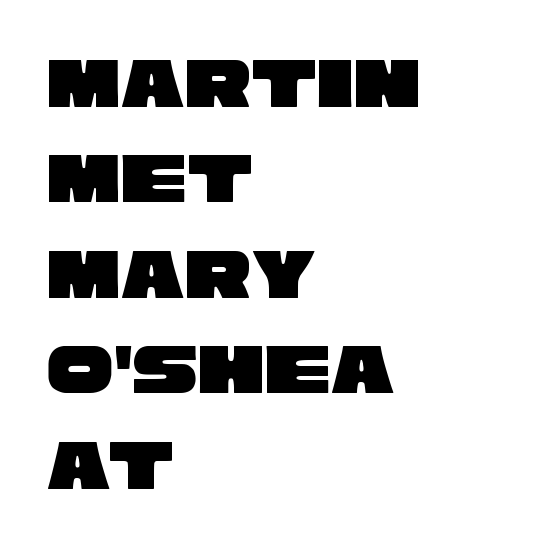
The image shows 74 px wide sans-serif type; set left-aligned, normal line spacing (1.29x), normal letter spacing, not underlined; low stroke contrast and a large x-height.
